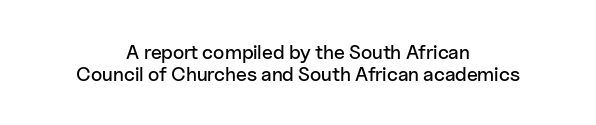
The image shows 20 px text type, upright; set centered, tight line spacing (1.1x), normal letter spacing, not underlined.
